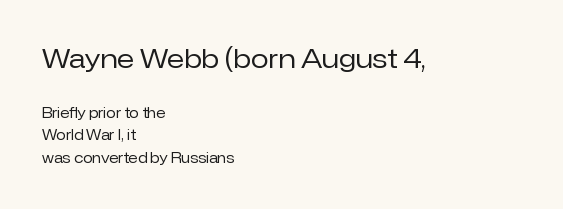
Q: Is the text bold? A: No.
Q: Is the text italic (slanted)? A: No, it is upright.
Q: Is the text underlined? A: No.
Q: How is the paragraph aligned? A: Left-aligned.
Q: Is the spacing between letters normal or unusually wide? A: Normal.
Q: Is the spacing between lines tight, normal or loose? A: Normal.
Q: Which block of text is set in a larger size, the first (top) or the second (bottom)? A: The first (top) one.
